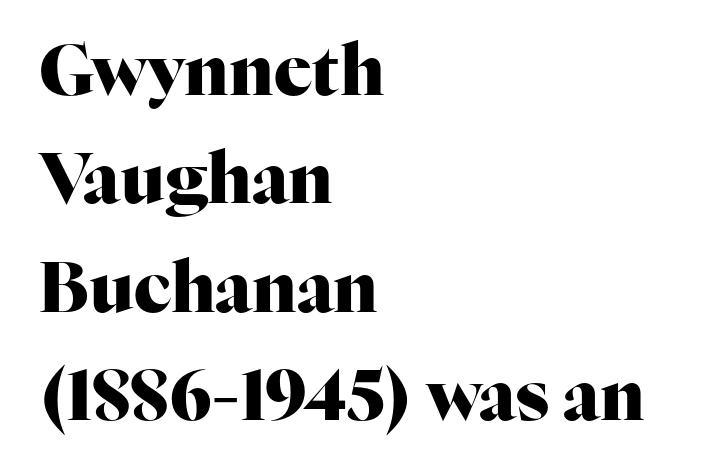
The rendering shows small feet on the letterforms — a serif design. Letter spacing: default. The face used here is proportionally spaced, like ordinary book or web type. The passage shown is emphatically bold. Alignment: flush left. Words float on clear page, feet unadorned.
